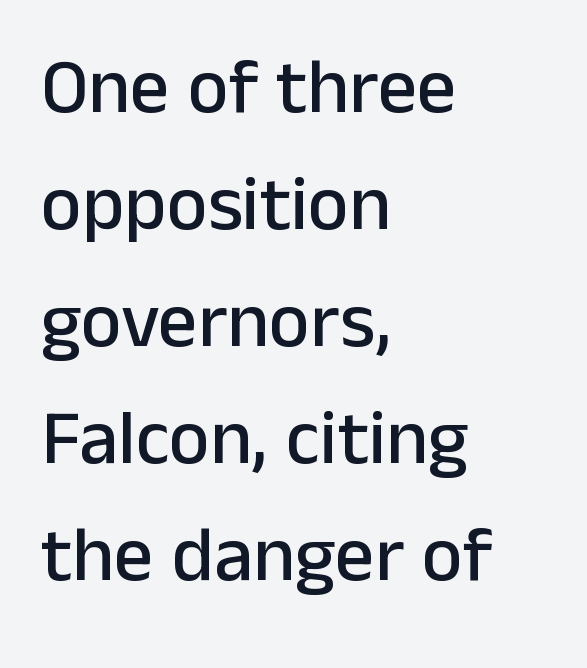
A sans-serif font was chosen for this passage. Do the characters align in a grid? No, the font is proportional. The gap between lines stays unmarked. The paragraph has a hard left edge and a soft right edge. These lines were composed using upright roman letters. Students, observe: this is what conventionally led text looks like.
